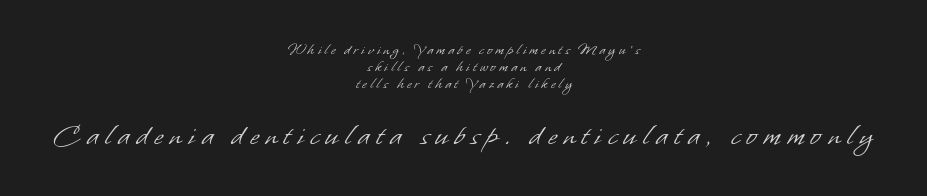
{"serif": "no", "bold": "no", "weight": "light", "width": "normal", "stroke_contrast": "low", "x_height": "small", "monospaced": "no", "underline": "no", "align": "center", "line_spacing": "tight", "line_spacing_ratio": 1.05, "letter_spacing": "wide", "letter_spacing_em": 0.21, "larger_block": "second", "size_ratio": 2.0, "glyph_px": 32}
